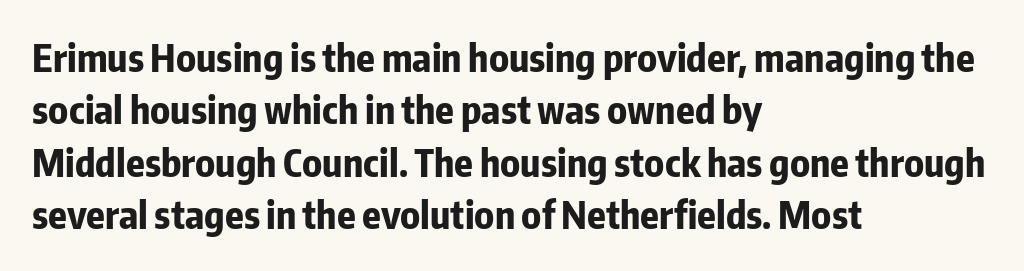
Q: Is the text bold? A: Yes.
Q: Is the text italic (slanted)? A: No, it is upright.
Q: Is the typeface a serif or a sans-serif typeface? A: Sans-serif.
Q: Is the text underlined? A: No.
Q: How is the paragraph aligned? A: Left-aligned.
Q: Is the spacing between letters normal or unusually wide? A: Normal.
Q: Is the spacing between lines tight, normal or loose? A: Normal.
Q: Width (condensed, normal, or wide)? A: Condensed.
Q: Stroke contrast? A: Low.
Q: x-height? A: Medium.
Q: Monospaced? A: No.
